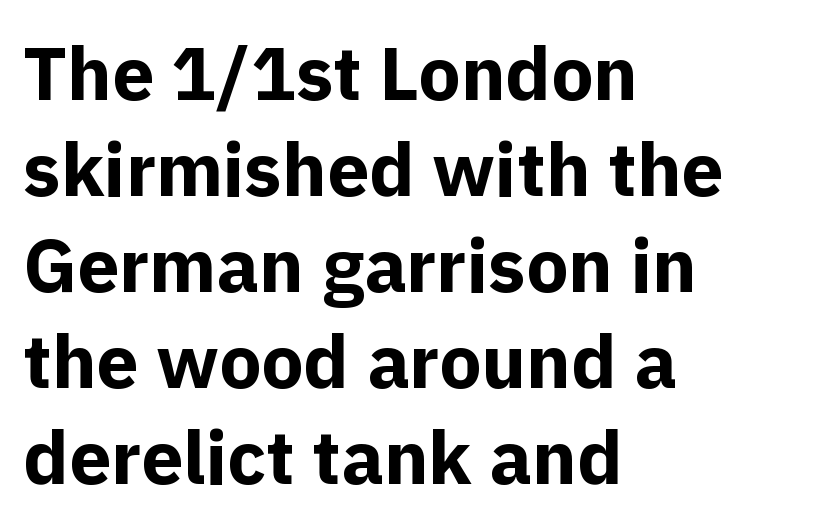
Which margin do the lines hug? The left one — the right edge is uneven. Just letters on the line, the space beneath them empty. Honestly, the row spacing looks completely unremarkable. Notice how the stems are strictly vertical — no italics here. Notice how thick the strokes are: this is what a full bold looks like. Type style note: lacks serifs.
